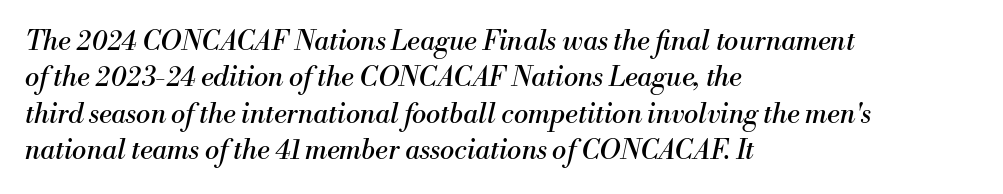
{"italic": "yes", "lean": "right", "slant_degrees": 13, "bold": "no", "underline": "no", "align": "left", "line_spacing": "normal", "line_spacing_ratio": 1.35, "letter_spacing": "normal", "letter_spacing_em": 0.0, "glyph_px": 27}
